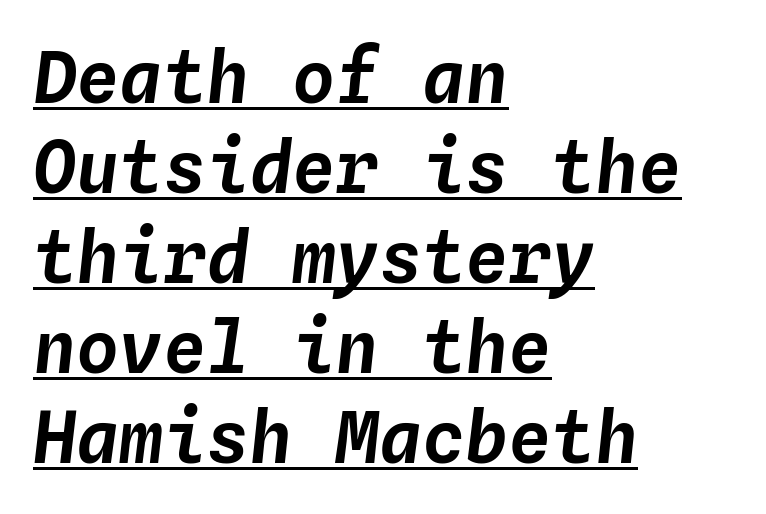
Standard letterfit; no display-style spreading of the glyphs. These characters rest on top of a visible drawn line. Layout note: lines flush left. Do the characters align in a grid? Yes, the font is monospaced.
